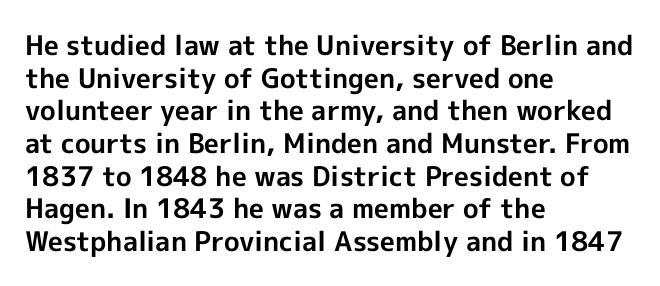
The image shows 27 px bold type, upright; set left-aligned, line spacing 1.21x, normal letter spacing, not underlined.
